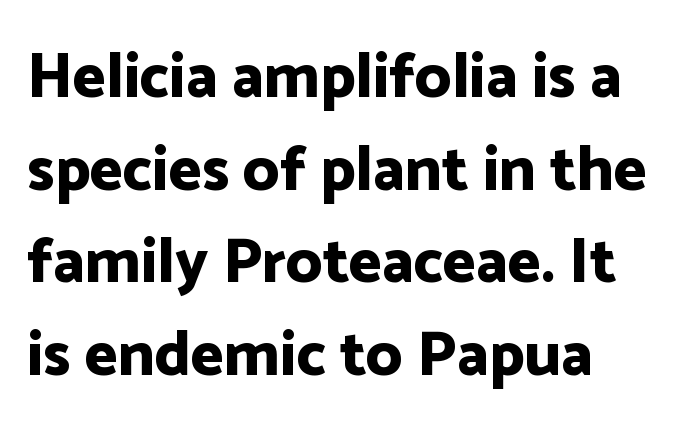
Q: Is the text bold? A: Yes.
Q: Is the text italic (slanted)? A: No, it is upright.
Q: Is the typeface a serif or a sans-serif typeface? A: Sans-serif.
Q: Is the text underlined? A: No.
Q: How is the paragraph aligned? A: Left-aligned.
Q: Is the spacing between letters normal or unusually wide? A: Normal.
Q: Is the spacing between lines tight, normal or loose? A: Normal.
Q: Width (condensed, normal, or wide)? A: Normal.
Q: Stroke contrast? A: Low.
Q: x-height? A: Medium.
Q: Monospaced? A: No.
